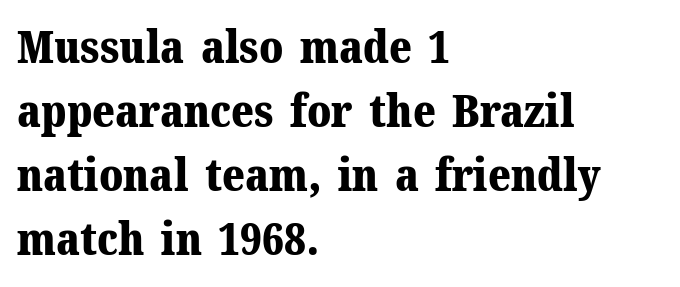
{"serif": "yes", "italic": "no", "bold": "yes", "weight": "bold", "width": "normal", "stroke_contrast": "medium", "x_height": "medium", "monospaced": "no", "underline": "no", "align": "left", "line_spacing": "normal", "line_spacing_ratio": 1.39, "letter_spacing": "normal", "letter_spacing_em": 0.0, "glyph_px": 46}
